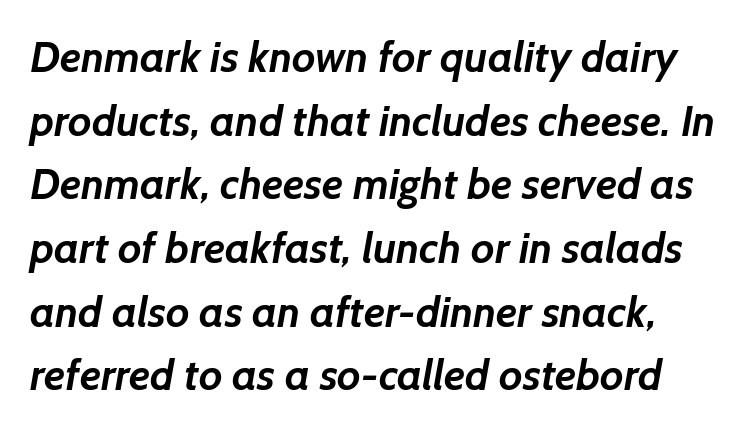
Q: Is the text bold? A: Yes.
Q: Is the typeface a serif or a sans-serif typeface? A: Sans-serif.
Q: Is the text underlined? A: No.
Q: Is the spacing between letters normal or unusually wide? A: Normal.
Q: Is the spacing between lines tight, normal or loose? A: Normal.
Q: Width (condensed, normal, or wide)? A: Normal.
Q: Stroke contrast? A: Low.
Q: x-height? A: Medium.
Q: Monospaced? A: No.
